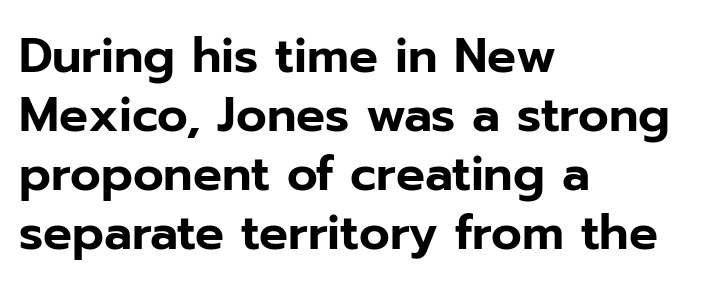
{"serif": "no", "italic": "no", "width": "normal", "stroke_contrast": "low", "x_height": "medium", "monospaced": "no", "underline": "no", "align": "left", "line_spacing_ratio": 1.23, "letter_spacing": "normal", "letter_spacing_em": 0.0, "glyph_px": 48}
